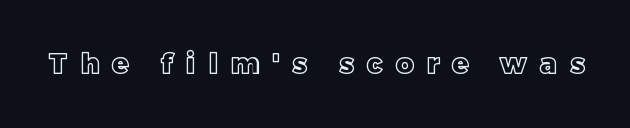
The image shows 27 px text type, upright; set unusually wide letter spacing (+0.49 em), not underlined.
